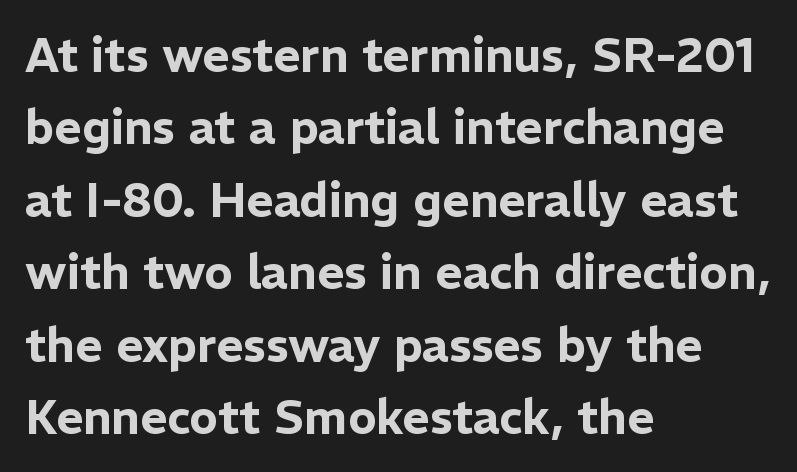
The rendering uses natural spacing where letterforms have individual widths. Anything drawn beneath the words? Only blank space. Does the copy run flush right? No — it runs flush left. These lines sit exactly where default settings would place them.
